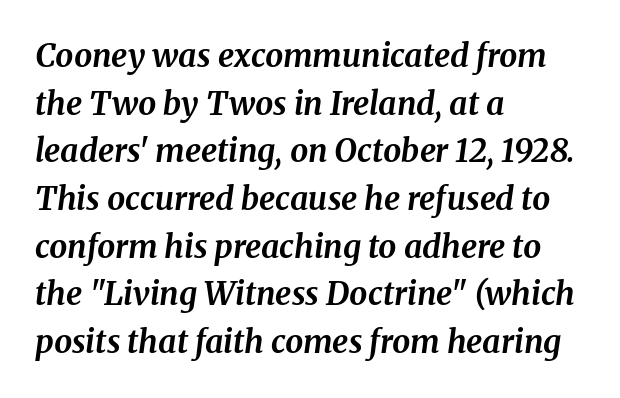
Varying glyph widths throughout — classic text-font behaviour. The space beneath each line is pristine and unruled. The sample has been set heavy, in full bold. Check where the strokes stop: tiny serifs finish them off.
